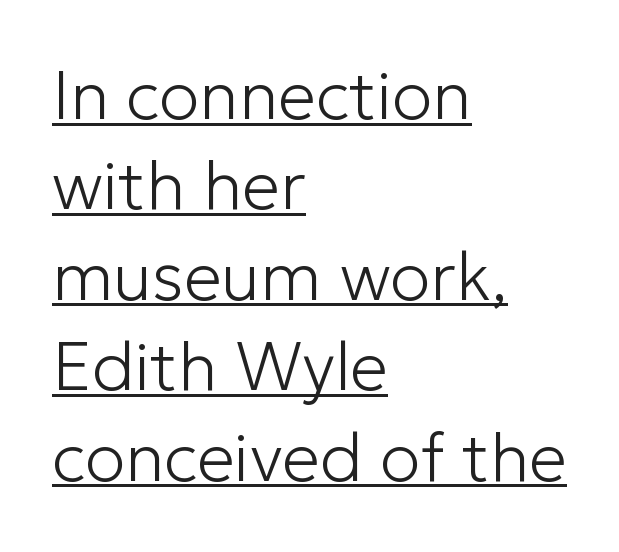
The passage shown is typed in a proportional face where columns would drift. The rendering shows plain stroke endings on the letterforms — a sans-serif design. These lines sit exactly where default settings would place them. The typesetter chose a ragged-right arrangement here. Tracking value appears to be zero — textbook default spacing. The cut favours lightness, reaching ordinary text weight at its darkest.
